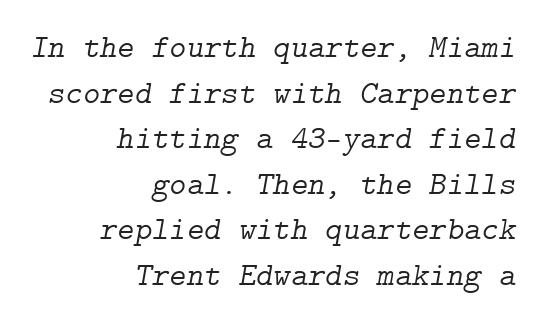
{"serif": "yes", "italic": "yes", "lean": "right", "slant_degrees": 9, "bold": "no", "weight": "light", "width": "normal", "stroke_contrast": "low", "x_height": "medium", "underline": "no", "align": "right", "line_spacing": "normal", "line_spacing_ratio": 1.38, "letter_spacing": "normal", "letter_spacing_em": 0.0, "glyph_px": 33}
